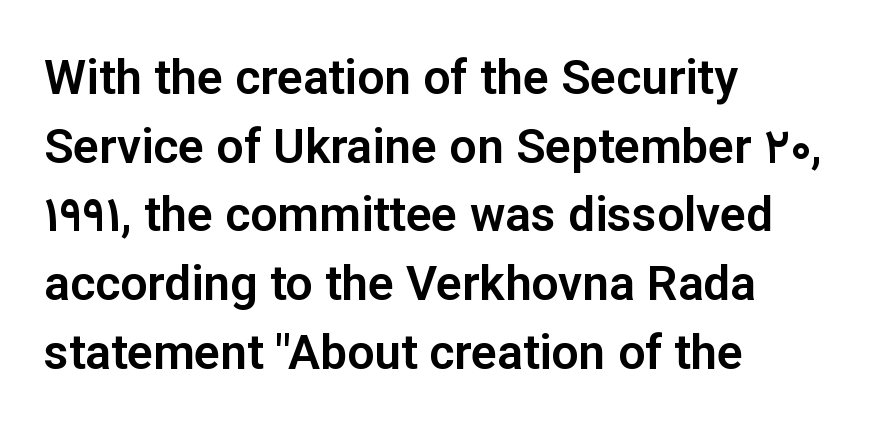
{"serif": "no", "italic": "no", "width": "normal", "stroke_contrast": "low", "x_height": "medium", "monospaced": "no", "underline": "no", "align": "left", "line_spacing": "normal", "line_spacing_ratio": 1.43, "letter_spacing": "normal", "letter_spacing_em": 0.0, "glyph_px": 48}
